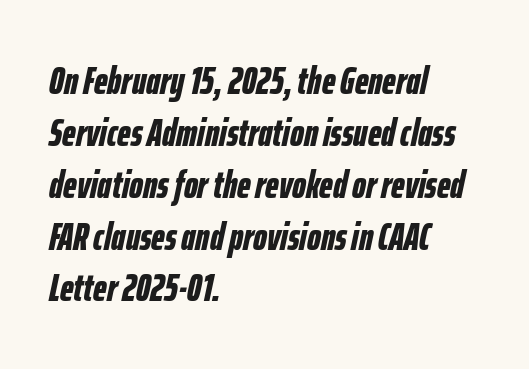
The image shows 39 px bold, condensed type, italic (leaning right); set left-aligned, normal line spacing (1.33x), normal letter spacing, not underlined; low stroke contrast and a medium x-height.
